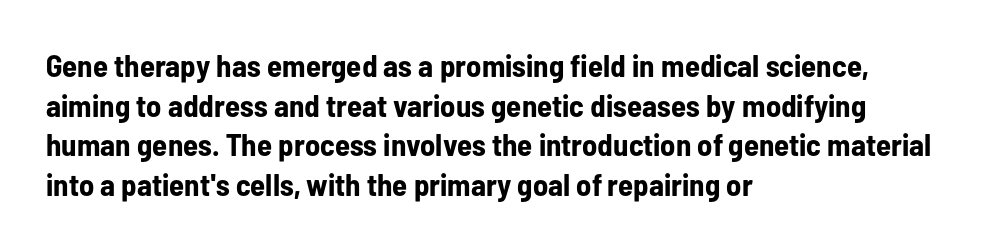
{"serif": "no", "italic": "no", "bold": "yes", "weight": "bold", "width": "condensed", "stroke_contrast": "low", "x_height": "medium", "monospaced": "no", "underline": "no", "align": "left", "line_spacing": "normal", "line_spacing_ratio": 1.28, "letter_spacing": "normal", "letter_spacing_em": 0.0, "glyph_px": 31}
